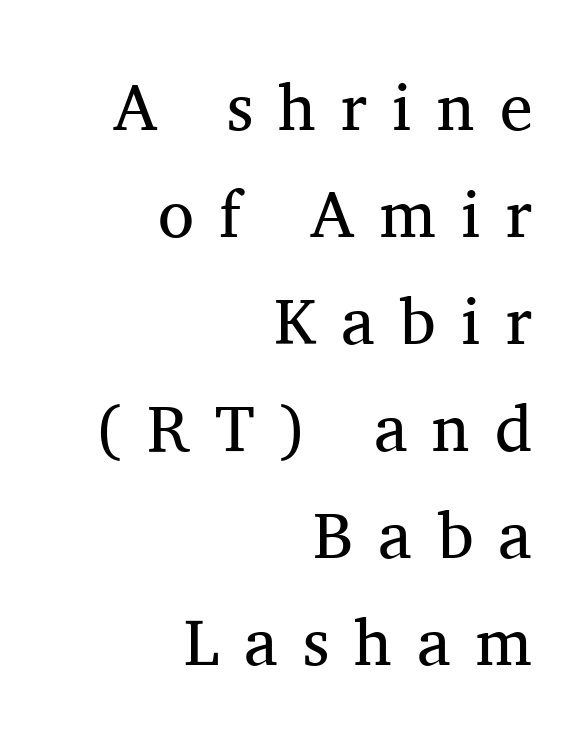
Q: Is the text bold? A: No.
Q: Is the text italic (slanted)? A: No, it is upright.
Q: Is the typeface a serif or a sans-serif typeface? A: Serif.
Q: Is the text underlined? A: No.
Q: How is the paragraph aligned? A: Right-aligned.
Q: Is the spacing between letters normal or unusually wide? A: Unusually wide.
Q: Is the spacing between lines tight, normal or loose? A: Normal.
Q: Width (condensed, normal, or wide)? A: Normal.
Q: Stroke contrast? A: Medium.
Q: x-height? A: Medium.
Q: Monospaced? A: No.
